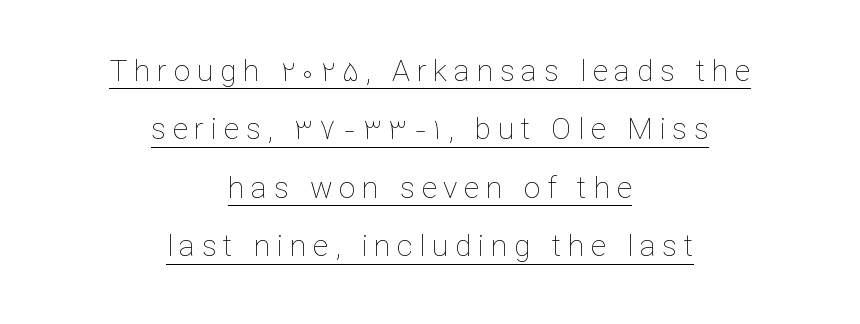
{"italic": "no", "bold": "no", "weight": "thin", "width": "normal", "stroke_contrast": "low", "x_height": "medium", "monospaced": "no", "underline": "yes", "align": "center", "line_spacing": "loose", "line_spacing_ratio": 1.95, "letter_spacing": "wide", "letter_spacing_em": 0.22, "glyph_px": 30}
